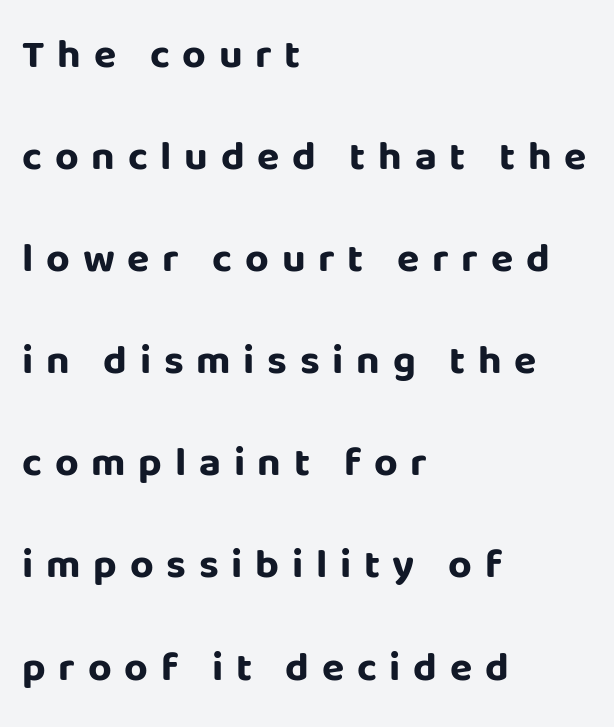
These lines are rendered in a variable-pitch font. Just letters on the line, the space beneath them empty. Typesetter's note: full bold, strokes at maximum text heaviness. Notice how the passage keeps a crisp vertical edge on the left only.
